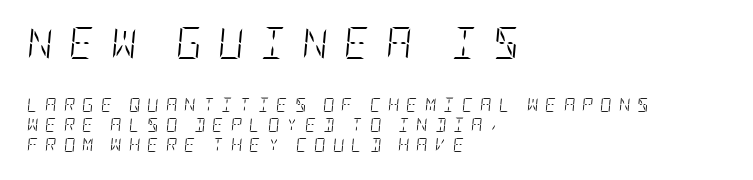
The rendering inserts visible extra space after every character. These lines stack with their left ends in a neat column. The text carries the slant typical of an italic or oblique font. Rows of type keep a routine distance in the vertical direction.
